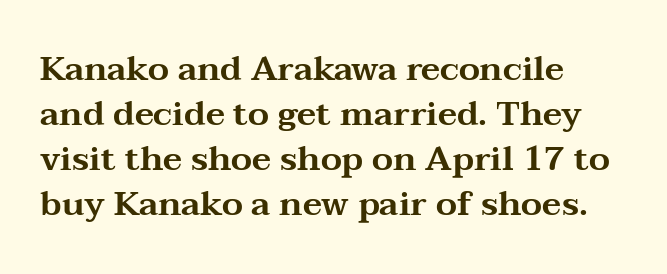
The area under the type is left untouched. Character widths vary here, with narrow letters taking less room than wide ones. Leftover space on each line is placed entirely after the last word. You can tell from the footed stems that serif type was used.
